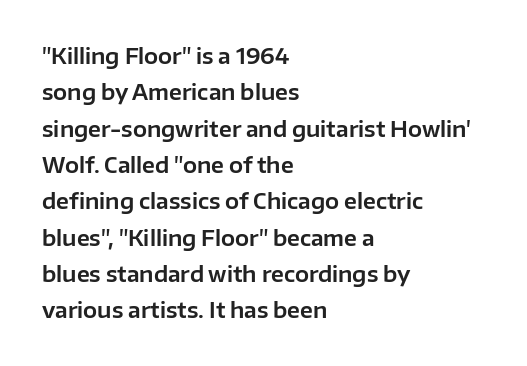
Q: Is the text italic (slanted)? A: No, it is upright.
Q: Is the text underlined? A: No.
Q: How is the paragraph aligned? A: Left-aligned.
Q: Is the spacing between letters normal or unusually wide? A: Normal.
